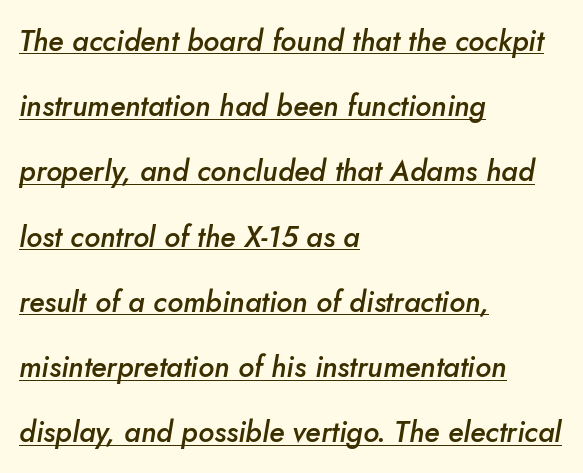
The image shows 29 px semibold type, italic (leaning right); set left-aligned, loose line spacing (2.25x), normal letter spacing, underlined; low stroke contrast and a small x-height.
